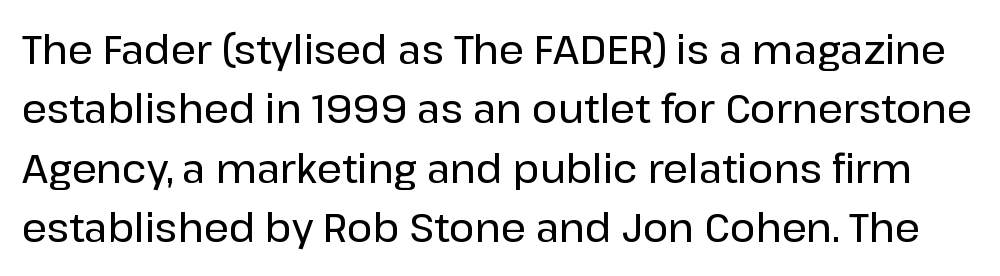
The lines sit at an ordinary, default distance from one another. Lines of text with bare space underneath. Rendered with straight, roman letterforms. Letterform terminals end flat and unadorned throughout the passage.
